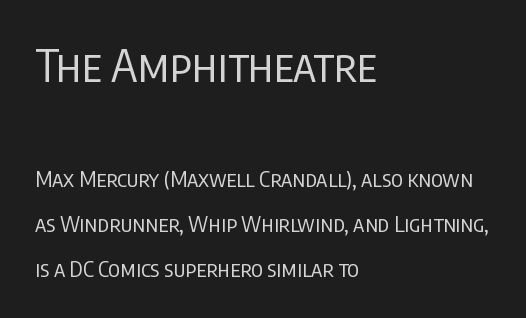
Q: Is the text bold? A: No.
Q: Is the text italic (slanted)? A: No, it is upright.
Q: Is the typeface a serif or a sans-serif typeface? A: Sans-serif.
Q: Is the text underlined? A: No.
Q: How is the paragraph aligned? A: Left-aligned.
Q: Is the spacing between letters normal or unusually wide? A: Normal.
Q: Is the spacing between lines tight, normal or loose? A: Loose.
Q: Which block of text is set in a larger size, the first (top) or the second (bottom)? A: The first (top) one.
Q: Width (condensed, normal, or wide)? A: Condensed.
Q: Stroke contrast? A: Low.
Q: x-height? A: Large.
Q: Monospaced? A: No.
